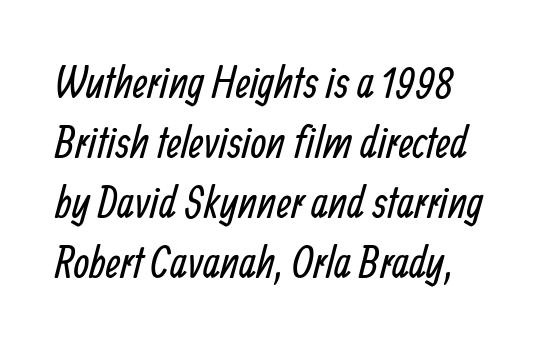
{"serif": "no", "bold": "no", "weight": "regular", "width": "condensed", "stroke_contrast": "low", "x_height": "medium", "monospaced": "no", "underline": "no", "line_spacing": "normal", "line_spacing_ratio": 1.33, "letter_spacing": "normal", "letter_spacing_em": 0.0, "glyph_px": 45}
